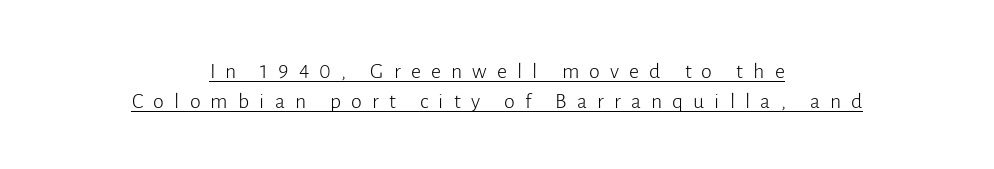
{"italic": "no", "bold": "no", "underline": "yes", "align": "center", "line_spacing": "normal", "line_spacing_ratio": 1.37, "letter_spacing": "wide", "letter_spacing_em": 0.46, "glyph_px": 22}
